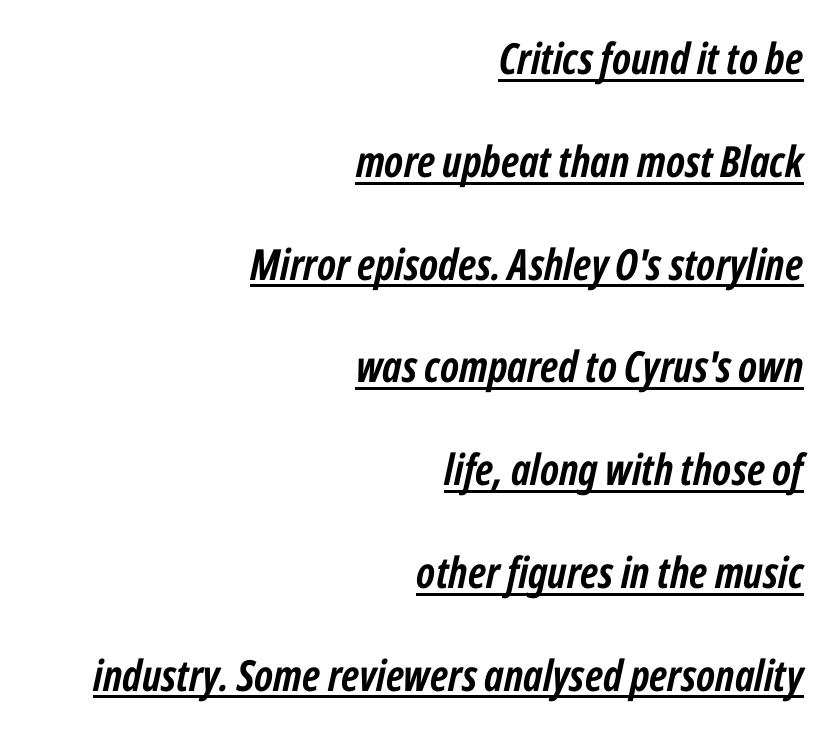
The image shows 43 px semibold, condensed type, italic (leaning right); set right-aligned, loose line spacing (2.39x), normal letter spacing, underlined; low stroke contrast and a medium x-height.
